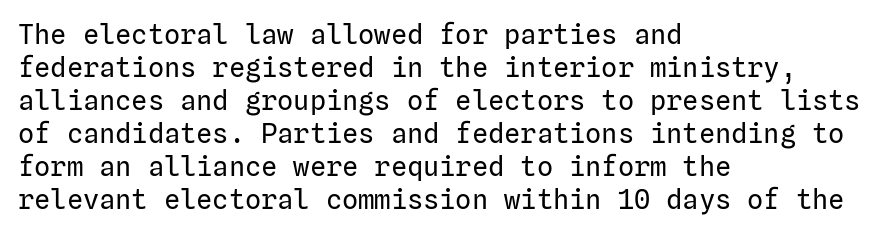
The type sits square on the baseline with zero lean. All the whitespace from short lines collects on the right. Students, note that the glyphs here touch the page at normal intervals. Weight class: somewhere from thin through regular. The foot of each line stays bare and open.
